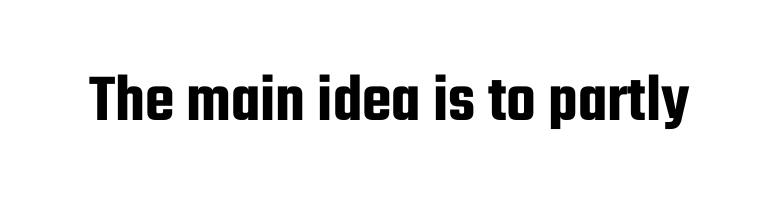
{"serif": "no", "italic": "no", "width": "condensed", "stroke_contrast": "low", "x_height": "medium", "monospaced": "no", "underline": "no", "letter_spacing": "normal", "letter_spacing_em": 0.0, "glyph_px": 68}
